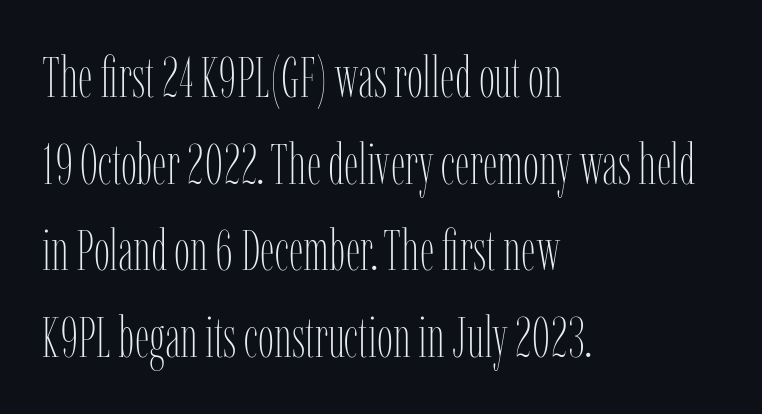
Q: Is the text bold? A: No.
Q: Is the text italic (slanted)? A: No, it is upright.
Q: Is the text underlined? A: No.
Q: How is the paragraph aligned? A: Left-aligned.
Q: Is the spacing between letters normal or unusually wide? A: Normal.
Q: Is the spacing between lines tight, normal or loose? A: Normal.
Q: Width (condensed, normal, or wide)? A: Condensed.
Q: Stroke contrast? A: Low.
Q: x-height? A: Medium.
Q: Monospaced? A: No.
